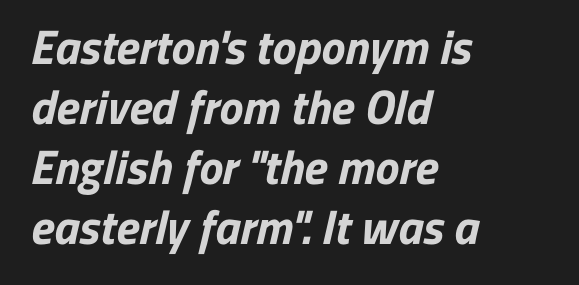
The face used here is proportionally spaced, like ordinary book or web type. Between one letter and the next there's only the usual sliver of space. Nobody drew a line under any word here. Is the block centered? No — it sits flush against the left margin.
